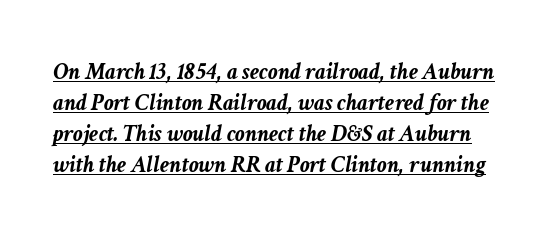
Q: Is the text bold? A: Yes.
Q: Is the text italic (slanted)? A: Yes, it leans right by about 11 degrees.
Q: Is the text underlined? A: Yes.
Q: Is the spacing between letters normal or unusually wide? A: Normal.
Q: Is the spacing between lines tight, normal or loose? A: Normal.
